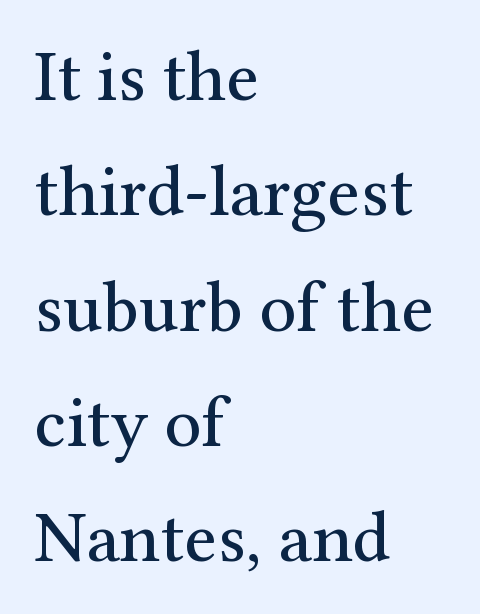
Q: Is the text bold? A: No.
Q: Is the text italic (slanted)? A: No, it is upright.
Q: Is the typeface a serif or a sans-serif typeface? A: Serif.
Q: Is the text underlined? A: No.
Q: How is the paragraph aligned? A: Left-aligned.
Q: Is the spacing between letters normal or unusually wide? A: Normal.
Q: Is the spacing between lines tight, normal or loose? A: Normal.
Q: Width (condensed, normal, or wide)? A: Normal.
Q: Stroke contrast? A: Medium.
Q: x-height? A: Medium.
Q: Monospaced? A: No.
